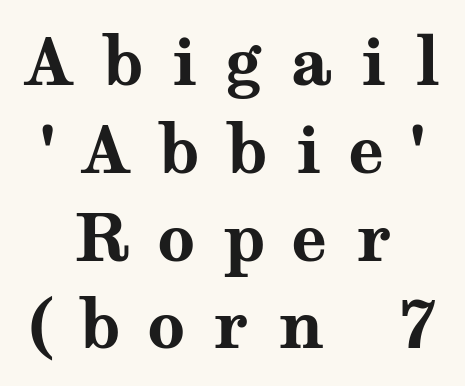
Tall strokes in this sample are plumb rather than angled. In CSS terms this would be text-align: center. The characters look thick and weighty, a clear bold. Check under the words: just untouched page. Proportional: the letters do not fall into vertical columns. The passage shown stacks its lines at a standard gap.
